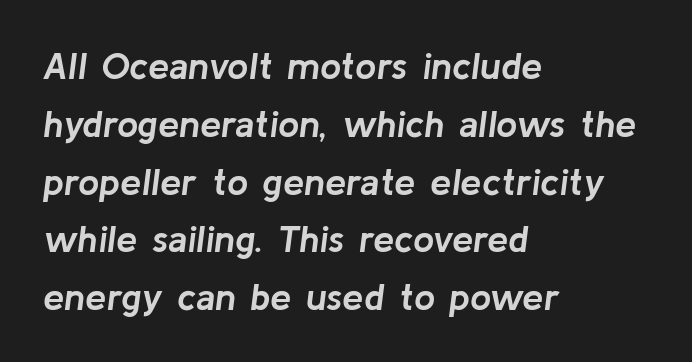
The image shows 38 px semibold type, italic (leaning right); set left-aligned, normal line spacing (1.52x), normal letter spacing, not underlined; low stroke contrast and a medium x-height.
